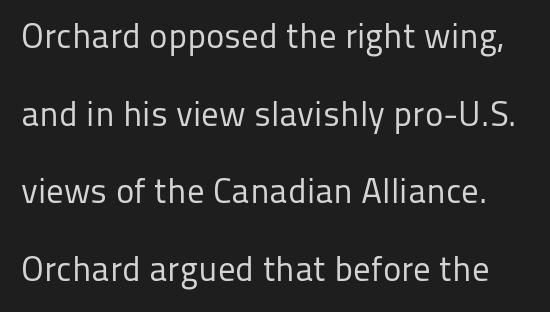
The foot of each line stays bare and open. These lines are composed in type without serifs. Rendered with straight, roman letterforms. Honestly, the letter spacing is just normal — you wouldn't notice it. The letters advance in unequal steps, a hallmark of proportional type.
